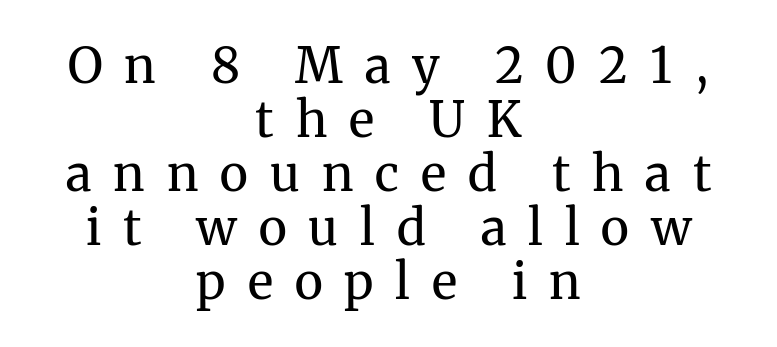
The image shows 49 px regular-weight serif type, upright; set centered, tight line spacing (1.1x), unusually wide letter spacing (+0.45 em), not underlined; medium stroke contrast and a medium x-height.
